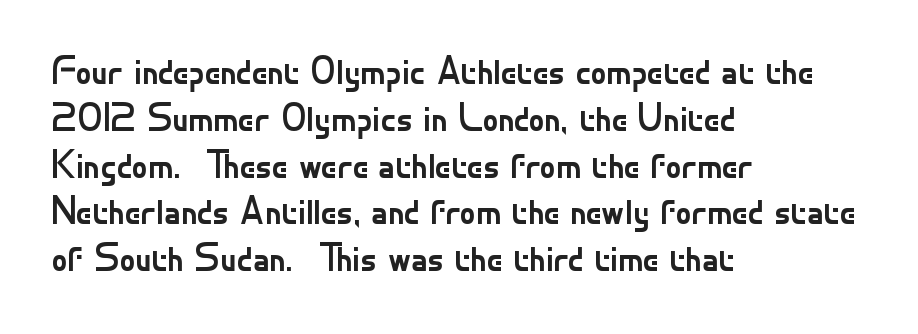
The font sits on the lighter half of the weight spectrum, regular included. Each line starts at the same left margin while the right side varies. A typesetter would call this zero additional tracking. I'd call this a sans setting — the letters go barefoot. The baseline area is clear.
